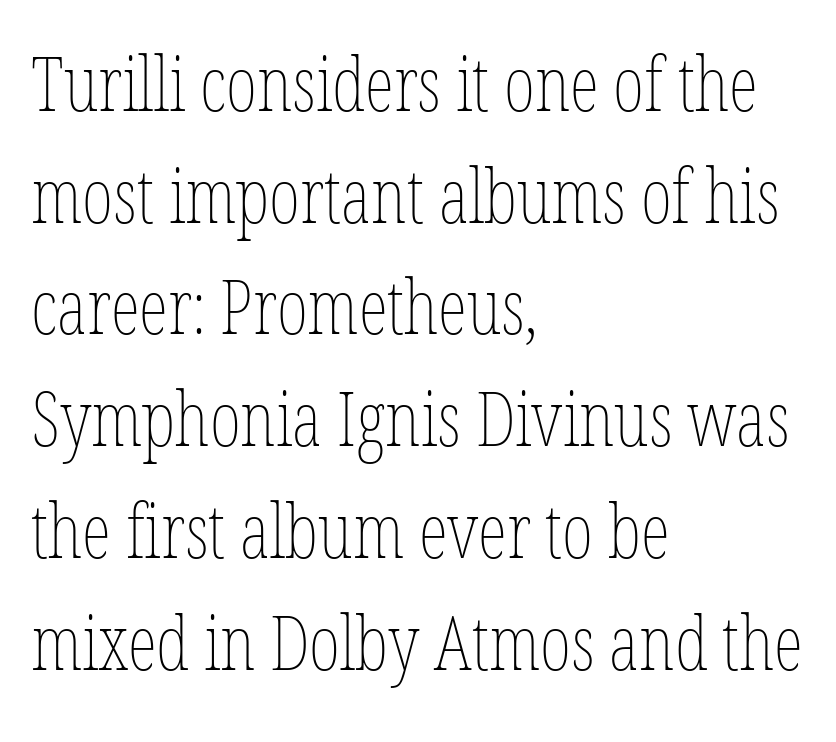
Q: Is the text bold? A: No.
Q: Is the text italic (slanted)? A: No, it is upright.
Q: Is the text underlined? A: No.
Q: How is the paragraph aligned? A: Left-aligned.
Q: Is the spacing between letters normal or unusually wide? A: Normal.
Q: Is the spacing between lines tight, normal or loose? A: Normal.
Q: Width (condensed, normal, or wide)? A: Condensed.
Q: Stroke contrast? A: Low.
Q: x-height? A: Medium.
Q: Monospaced? A: No.
